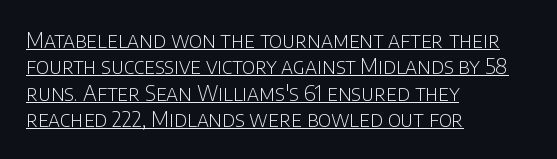
The image shows 21 px text type, upright; set left-aligned, normal line spacing (1.26x), normal letter spacing, underlined.
